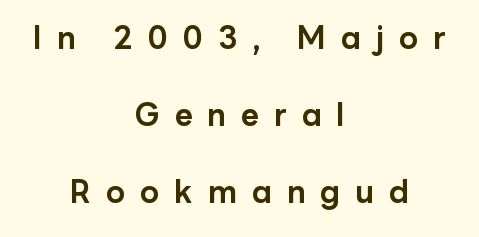
Q: Is the text bold? A: Yes.
Q: Is the text italic (slanted)? A: No, it is upright.
Q: Is the typeface a serif or a sans-serif typeface? A: Sans-serif.
Q: Is the text underlined? A: No.
Q: How is the paragraph aligned? A: Centered.
Q: Is the spacing between letters normal or unusually wide? A: Unusually wide.
Q: Is the spacing between lines tight, normal or loose? A: Loose.
Q: Width (condensed, normal, or wide)? A: Normal.
Q: Stroke contrast? A: Low.
Q: x-height? A: Medium.
Q: Monospaced? A: No.
